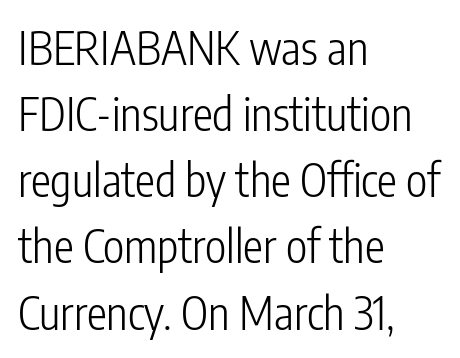
The image shows 45 px light, condensed sans-serif type, upright; set left-aligned, normal line spacing (1.47x), normal letter spacing, not underlined; low stroke contrast and a medium x-height.
